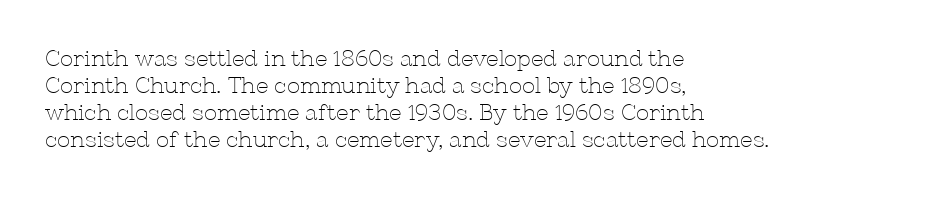
The image shows 22 px text type, upright; set left-aligned, line spacing 1.22x, normal letter spacing, not underlined.
